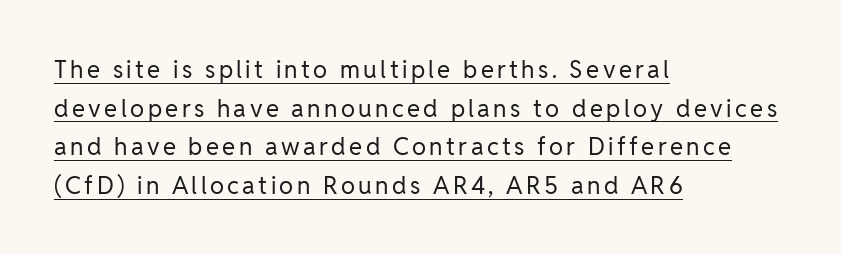
The image shows 24 px text type, upright; set left-aligned, normal line spacing (1.61x), underlined.
